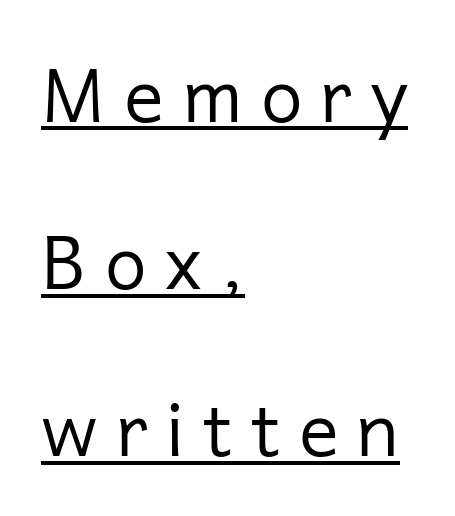
{"serif": "no", "italic": "no", "bold": "no", "weight": "regular", "width": "normal", "stroke_contrast": "low", "x_height": "medium", "monospaced": "no", "underline": "yes", "align": "left", "line_spacing": "loose", "line_spacing_ratio": 2.23, "letter_spacing": "wide", "letter_spacing_em": 0.24, "glyph_px": 75}
